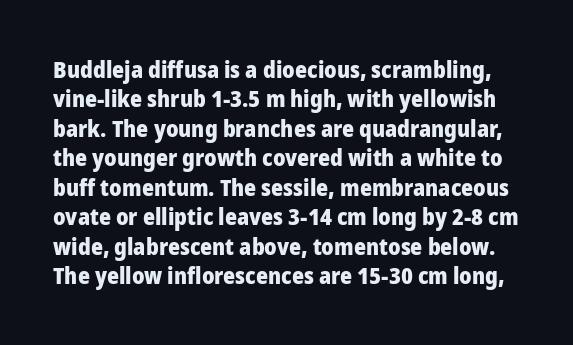
Regarding leading, the lines here are spaced in the standard way. Set as a true bold cut, around the 700 mark. Quick note: underline off. This sample uses an upright cut, with every glyph sitting square on the baseline.
